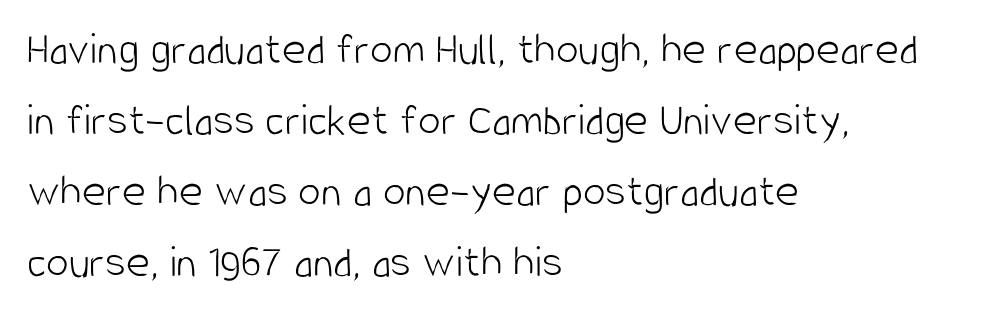
The image shows 46 px light, condensed sans-serif type, upright; set left-aligned, normal line spacing (1.54x), normal letter spacing, not underlined; low stroke contrast and a large x-height.
